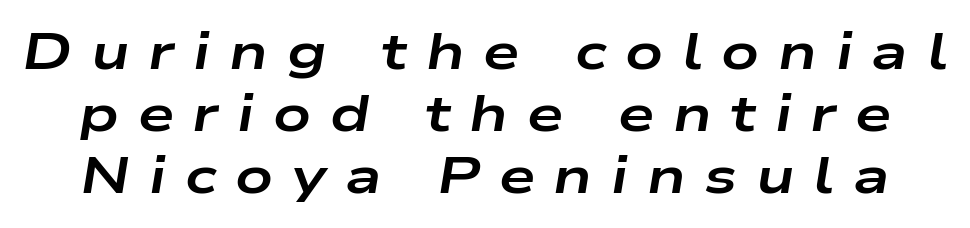
{"italic": "yes", "lean": "right", "slant_degrees": 9, "bold": "yes", "weight": "bold", "width": "wide", "stroke_contrast": "low", "x_height": "medium", "monospaced": "no", "underline": "no", "line_spacing_ratio": 1.19, "letter_spacing": "wide", "letter_spacing_em": 0.36, "glyph_px": 52}
